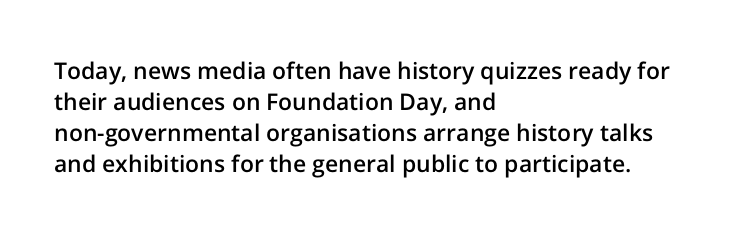
A bare baseline throughout the passage. The gaps between neighbouring characters are ordinary and unremarkable. These lines were composed using upright roman letters. Honestly, the row spacing looks completely unremarkable. In terms of weight, the rendering is demibold, just under bold. The typesetter chose a ragged-right arrangement here.
